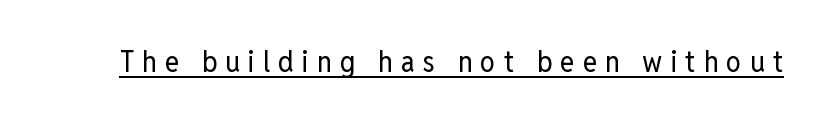
{"serif": "no", "italic": "no", "bold": "no", "weight": "regular", "width": "condensed", "stroke_contrast": "low", "x_height": "medium", "monospaced": "no", "underline": "yes", "letter_spacing": "wide", "letter_spacing_em": 0.27, "glyph_px": 30}
